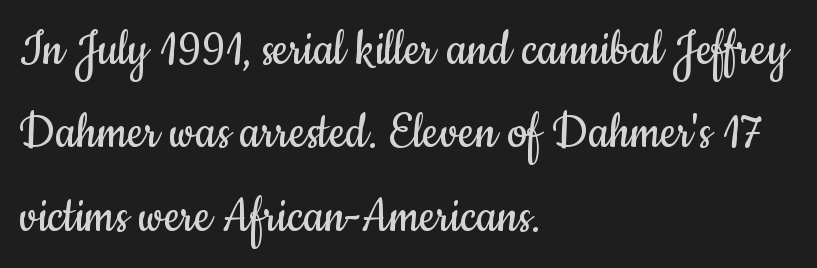
The image shows 56 px regular-weight, condensed sans-serif type; set left-aligned, normal line spacing (1.49x), normal letter spacing, not underlined; low stroke contrast and a small x-height.
